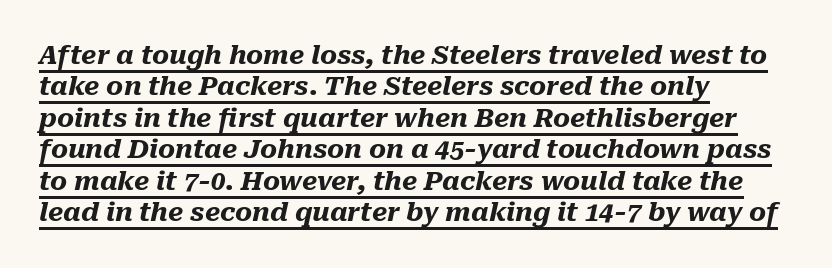
{"italic": "yes", "lean": "right", "slant_degrees": 10, "bold": "yes", "underline": "yes", "align": "left", "line_spacing_ratio": 1.21, "letter_spacing": "normal", "letter_spacing_em": 0.0, "glyph_px": 26}
